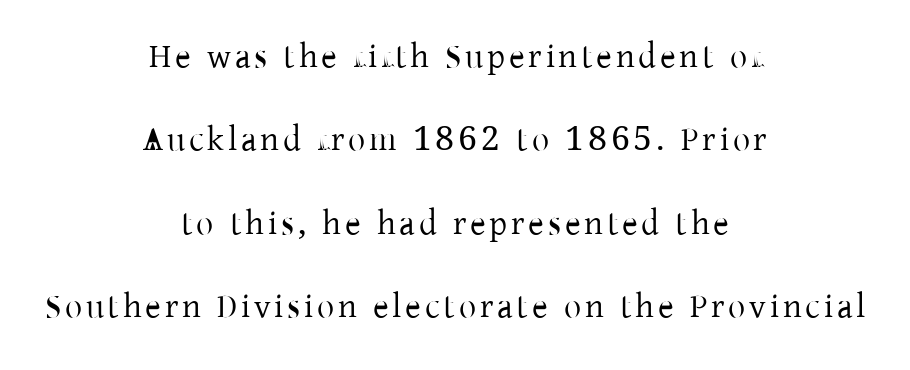
Q: Is the text bold? A: No.
Q: Is the text italic (slanted)? A: No, it is upright.
Q: Is the typeface a serif or a sans-serif typeface? A: Serif.
Q: Is the text underlined? A: No.
Q: How is the paragraph aligned? A: Centered.
Q: Is the spacing between lines tight, normal or loose? A: Loose.
Q: Width (condensed, normal, or wide)? A: Normal.
Q: Stroke contrast? A: Low.
Q: x-height? A: Medium.
Q: Monospaced? A: No.
